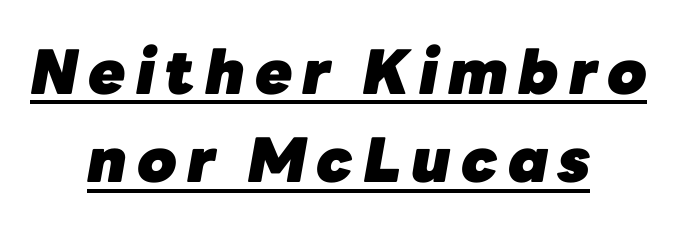
The image shows 61 px heavy type, italic (leaning right); set centered, normal line spacing (1.45x), underlined; low stroke contrast and a medium x-height.
